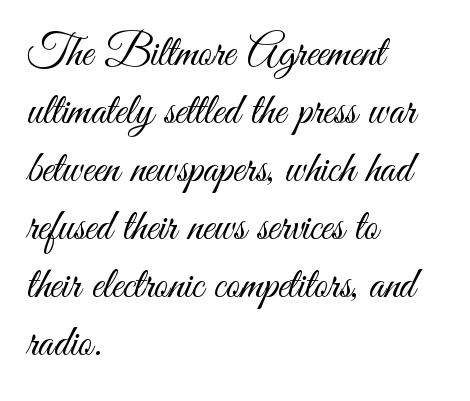
The line-height multiplier appears to be the usual default. No word sits above an underline. Note: no serifs on the glyphs. Short note: letters normally spaced. The letters advance in unequal steps, a hallmark of proportional type.
